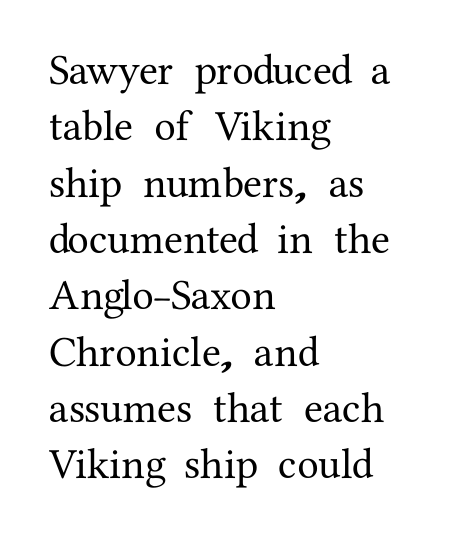
Classification — serif. The font's upright variant was chosen for this text. The passage shown is not underscored anywhere. These lines sit exactly where default settings would place them.
